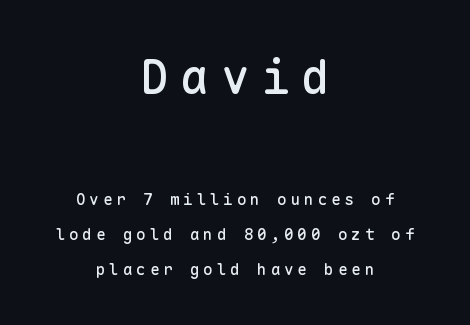
Q: Is the text italic (slanted)? A: No, it is upright.
Q: Is the typeface a serif or a sans-serif typeface? A: Sans-serif.
Q: Is the text underlined? A: No.
Q: How is the paragraph aligned? A: Centered.
Q: Is the spacing between letters normal or unusually wide? A: Unusually wide.
Q: Is the spacing between lines tight, normal or loose? A: Loose.
Q: Which block of text is set in a larger size, the first (top) or the second (bottom)? A: The first (top) one.
Q: Width (condensed, normal, or wide)? A: Normal.
Q: Stroke contrast? A: Low.
Q: x-height? A: Medium.
Q: Monospaced? A: Yes.
